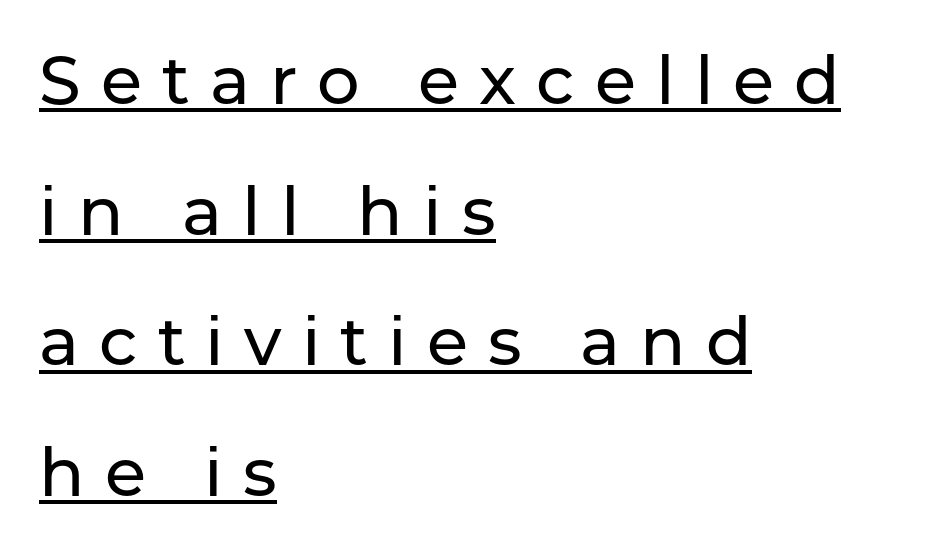
{"serif": "no", "italic": "no", "width": "normal", "stroke_contrast": "low", "x_height": "medium", "monospaced": "no", "underline": "yes", "align": "left", "line_spacing": "loose", "line_spacing_ratio": 1.95, "letter_spacing": "wide", "letter_spacing_em": 0.3, "glyph_px": 67}
